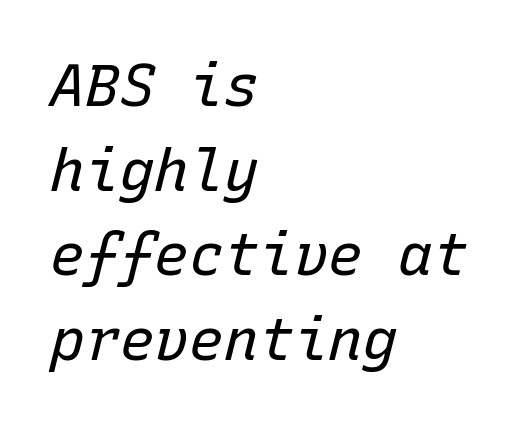
Q: Is the text bold? A: No.
Q: Is the text italic (slanted)? A: Yes, it leans right by about 15 degrees.
Q: Is the text underlined? A: No.
Q: How is the paragraph aligned? A: Left-aligned.
Q: Is the spacing between letters normal or unusually wide? A: Normal.
Q: Is the spacing between lines tight, normal or loose? A: Normal.
Q: Width (condensed, normal, or wide)? A: Normal.
Q: Stroke contrast? A: Low.
Q: x-height? A: Medium.
Q: Monospaced? A: Yes.
